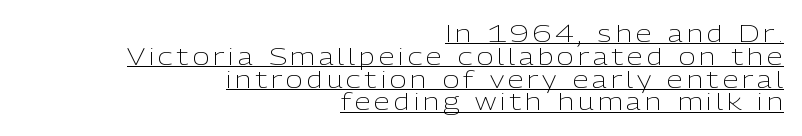
Q: Is the text bold? A: No.
Q: Is the text italic (slanted)? A: No, it is upright.
Q: Is the text underlined? A: Yes.
Q: How is the paragraph aligned? A: Right-aligned.
Q: Is the spacing between lines tight, normal or loose? A: Tight.
